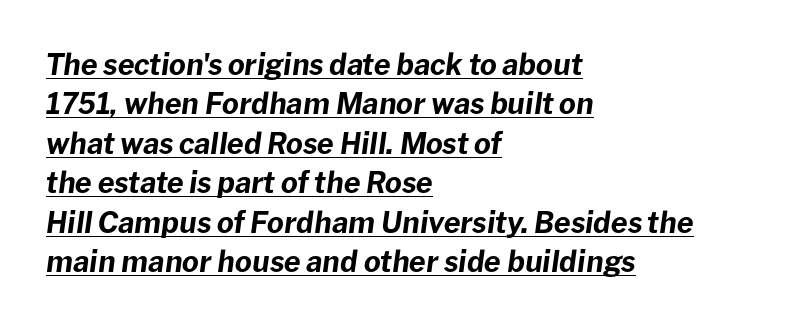
{"italic": "yes", "lean": "right", "slant_degrees": 8, "bold": "yes", "weight": "bold", "width": "normal", "stroke_contrast": "low", "x_height": "medium", "monospaced": "no", "underline": "yes", "align": "left", "line_spacing": "normal", "line_spacing_ratio": 1.36, "letter_spacing": "normal", "letter_spacing_em": 0.0, "glyph_px": 29}
